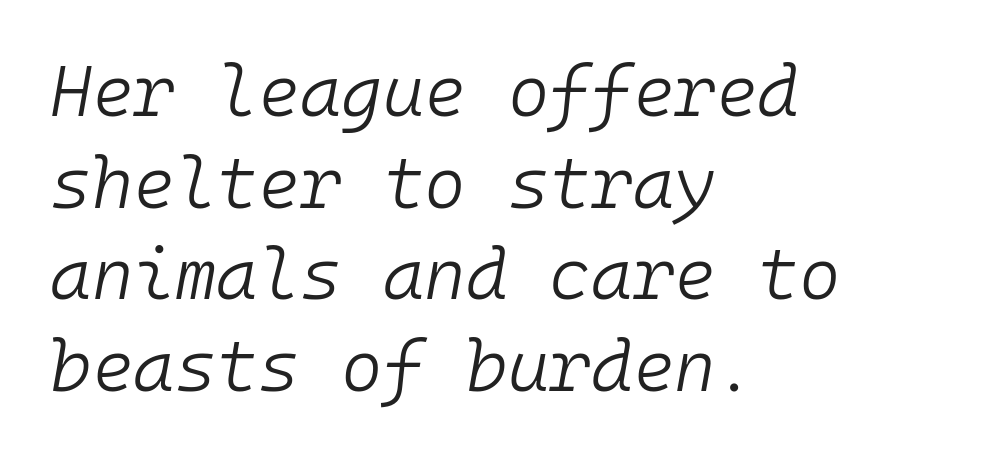
The image shows 71 px light type, italic (leaning right), monospaced; set left-aligned, normal line spacing (1.29x), normal letter spacing, not underlined; low stroke contrast and a medium x-height.
